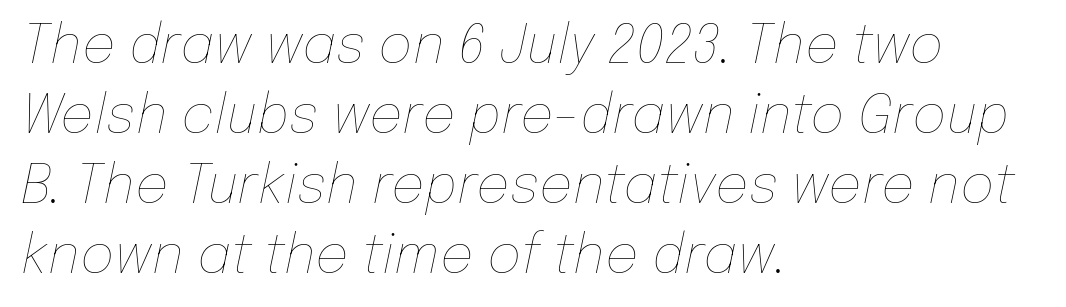
You could not count columns in this text — the font is proportionally spaced. The space between consecutive lines is moderate. Reading down the block, your eye returns to a fixed left position each line. Summary of weight: not heavy and not bold. It's the slanting kind of type.
